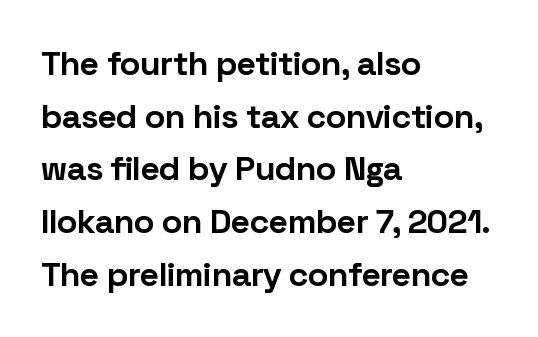
Q: Is the text bold? A: Yes.
Q: Is the text italic (slanted)? A: No, it is upright.
Q: Is the typeface a serif or a sans-serif typeface? A: Sans-serif.
Q: Is the text underlined? A: No.
Q: How is the paragraph aligned? A: Left-aligned.
Q: Is the spacing between letters normal or unusually wide? A: Normal.
Q: Is the spacing between lines tight, normal or loose? A: Normal.
Q: Width (condensed, normal, or wide)? A: Normal.
Q: Stroke contrast? A: Low.
Q: x-height? A: Medium.
Q: Monospaced? A: No.
